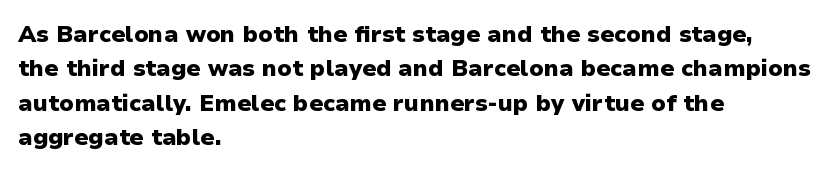
Is the letter spacing exaggerated? No — it looks like the ordinary default. Reading down the block, your eye returns to a fixed left position each line. Heavy-handed strokes throughout: this text is bold. Just letters on the line, the space beneath them empty. Baseline-to-baseline distance is the conventional proportion of letter height. A roman cut, with each character standing at attention.
